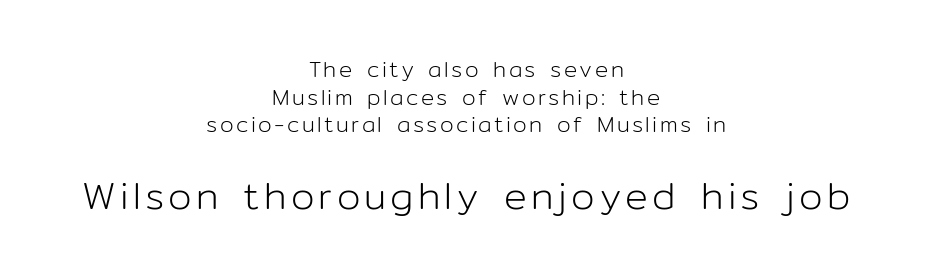
{"serif": "no", "italic": "no", "bold": "no", "weight": "light", "width": "normal", "stroke_contrast": "low", "x_height": "medium", "monospaced": "no", "underline": "no", "align": "center", "line_spacing": "normal", "line_spacing_ratio": 1.26, "larger_block": "second", "size_ratio": 1.73, "glyph_px": 38}
